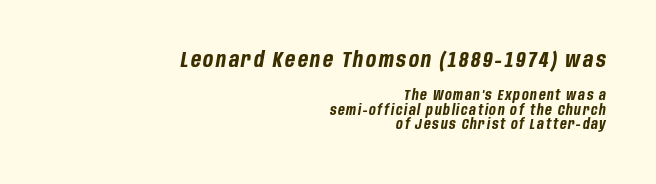
Emphasis by weight is at full strength: bold. Large over small — that's the arrangement of the two blocks here. One-word summary of the alignment: right. The passage shown stacks its lines with hardly any gap.
